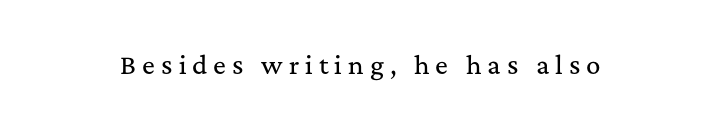
{"italic": "no", "underline": "no", "letter_spacing": "wide", "letter_spacing_em": 0.25, "glyph_px": 24}
